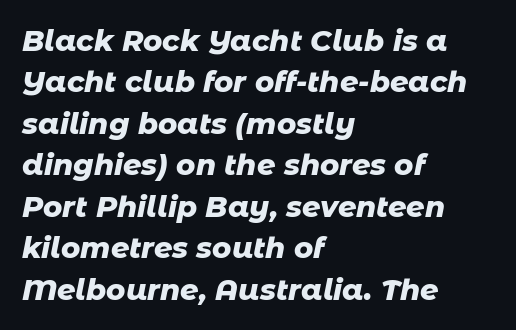
The image shows 29 px heavy type, italic (leaning right); set left-aligned, normal line spacing (1.43x), normal letter spacing, not underlined; low stroke contrast and a medium x-height.
